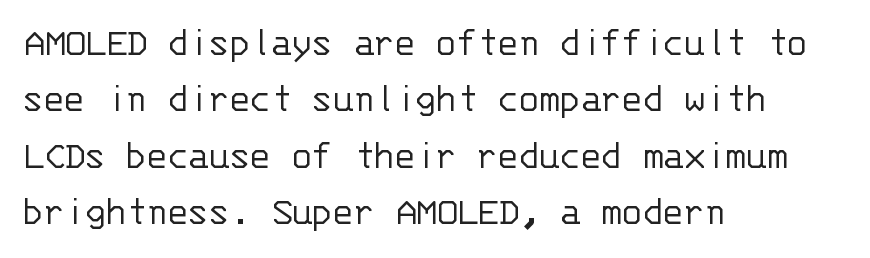
The image shows 42 px light sans-serif type, upright, monospaced; set left-aligned, normal line spacing (1.34x), normal letter spacing, not underlined; low stroke contrast and a large x-height.
